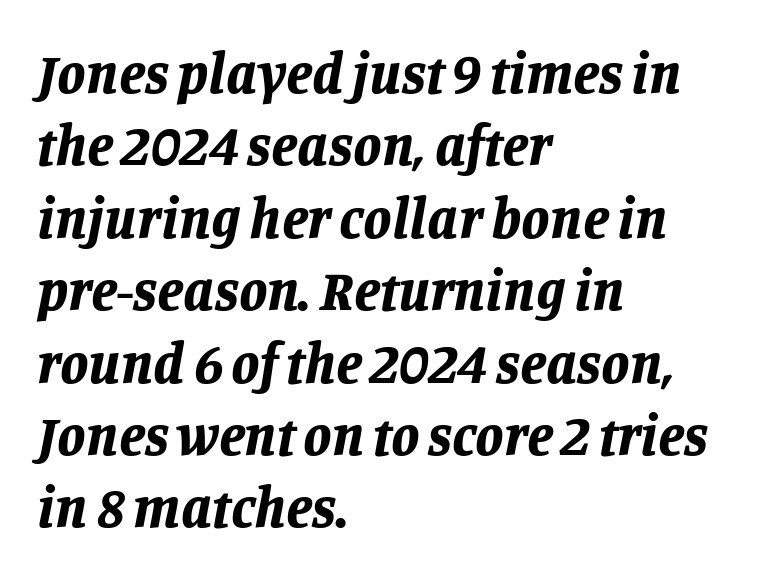
The image shows 57 px bold type, italic (leaning right); set left-aligned, normal line spacing (1.27x), normal letter spacing, not underlined; low stroke contrast and a large x-height.
